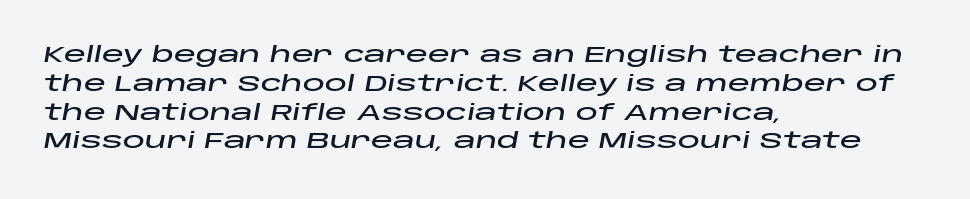
Visually the block forms a straight wall on the left and a jagged coastline on the right. The passage shown has conventional tracking throughout. The words here are not underlined. Does the lettering tilt? It does — this is italic.
